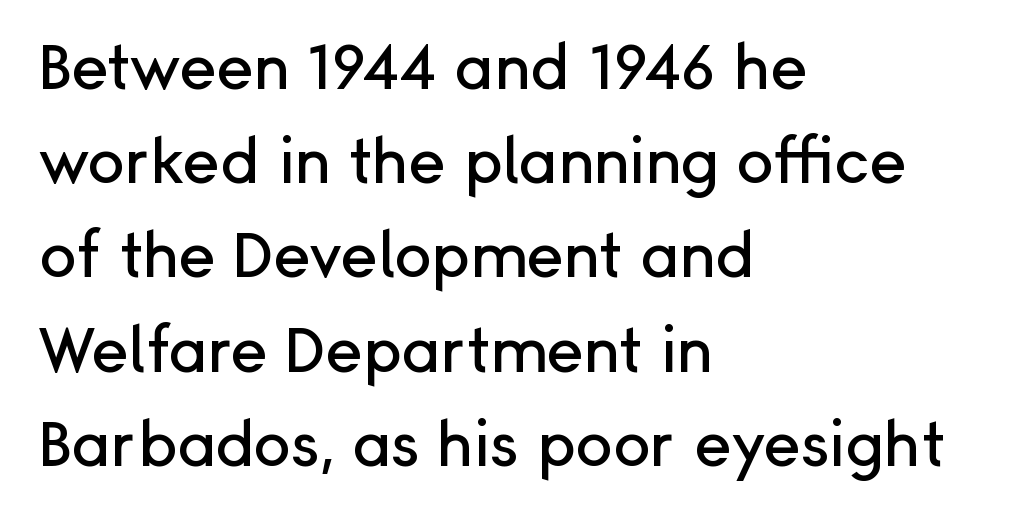
Varying glyph widths throughout — classic text-font behaviour. Do the letters lean? They stand straight. The designer went with a sans here, leaving each stem footless. Typeset ragged right — the left edge is the straight one.
